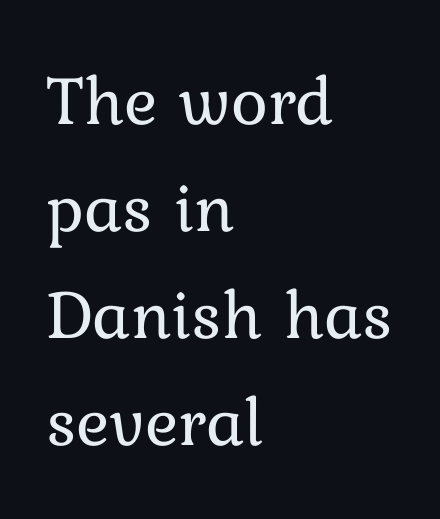
The image shows 70 px regular-weight type, upright; set left-aligned, normal line spacing (1.53x), normal letter spacing, not underlined; low stroke contrast and a medium x-height.
